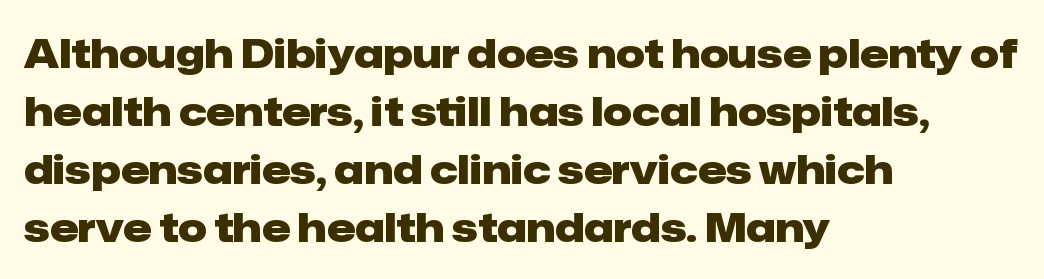
{"serif": "no", "italic": "no", "bold": "yes", "weight": "heavy", "width": "normal", "stroke_contrast": "low", "x_height": "medium", "monospaced": "no", "underline": "no", "align": "left", "line_spacing": "normal", "line_spacing_ratio": 1.45, "letter_spacing": "normal", "letter_spacing_em": 0.0, "glyph_px": 40}
